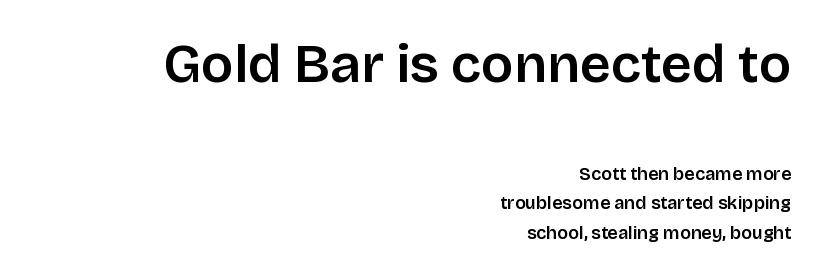
The image shows 54 px sans-serif type, upright; set right-aligned, normal line spacing (1.64x), normal letter spacing, not underlined; the first (top) block is 3.0x larger; low stroke contrast and a large x-height.
